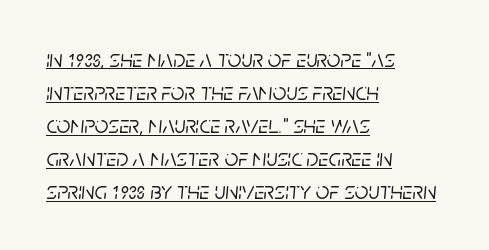
{"italic": "yes", "lean": "right", "slant_degrees": 5, "underline": "yes", "align": "left", "line_spacing": "normal", "line_spacing_ratio": 1.38, "letter_spacing": "normal", "letter_spacing_em": 0.0, "glyph_px": 24}
